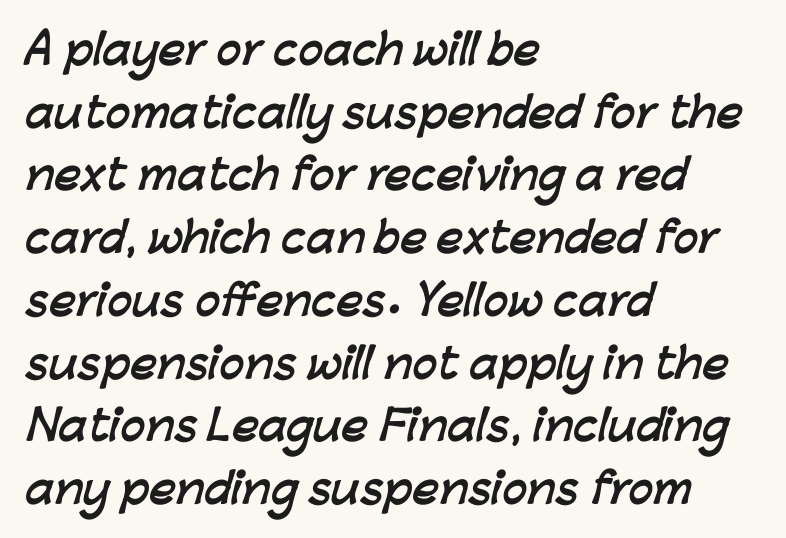
Q: Is the text bold? A: Yes.
Q: Is the typeface a serif or a sans-serif typeface? A: Sans-serif.
Q: Is the text underlined? A: No.
Q: How is the paragraph aligned? A: Left-aligned.
Q: Is the spacing between letters normal or unusually wide? A: Normal.
Q: Is the spacing between lines tight, normal or loose? A: Normal.
Q: Width (condensed, normal, or wide)? A: Normal.
Q: Stroke contrast? A: Low.
Q: x-height? A: Medium.
Q: Monospaced? A: No.
